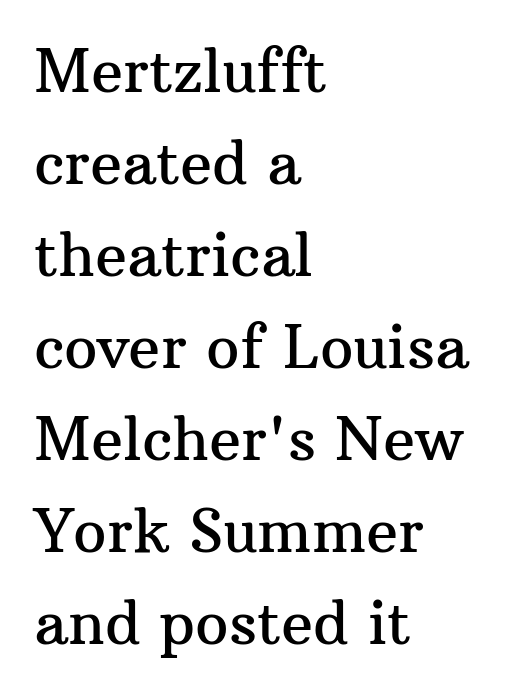
{"serif": "yes", "italic": "no", "width": "normal", "stroke_contrast": "medium", "x_height": "medium", "monospaced": "no", "underline": "no", "align": "left", "line_spacing": "normal", "line_spacing_ratio": 1.56, "letter_spacing": "normal", "letter_spacing_em": 0.0, "glyph_px": 59}
